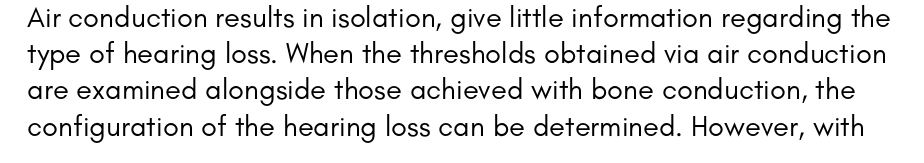
{"serif": "no", "italic": "no", "bold": "no", "weight": "regular", "width": "normal", "stroke_contrast": "low", "x_height": "small", "monospaced": "no", "underline": "no", "line_spacing": "normal", "line_spacing_ratio": 1.25, "letter_spacing": "normal", "letter_spacing_em": 0.0, "glyph_px": 29}
